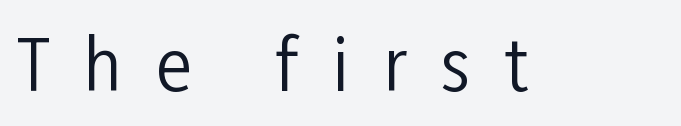
Q: Is the text bold? A: No.
Q: Is the text italic (slanted)? A: No, it is upright.
Q: Is the typeface a serif or a sans-serif typeface? A: Sans-serif.
Q: Is the text underlined? A: No.
Q: Is the spacing between letters normal or unusually wide? A: Unusually wide.
Q: Width (condensed, normal, or wide)? A: Condensed.
Q: Stroke contrast? A: Low.
Q: x-height? A: Medium.
Q: Monospaced? A: No.
